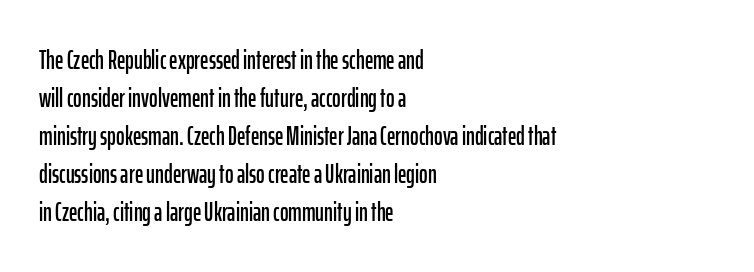
Q: Is the text italic (slanted)? A: No, it is upright.
Q: Is the text underlined? A: No.
Q: How is the paragraph aligned? A: Left-aligned.
Q: Is the spacing between letters normal or unusually wide? A: Normal.
Q: Is the spacing between lines tight, normal or loose? A: Normal.
